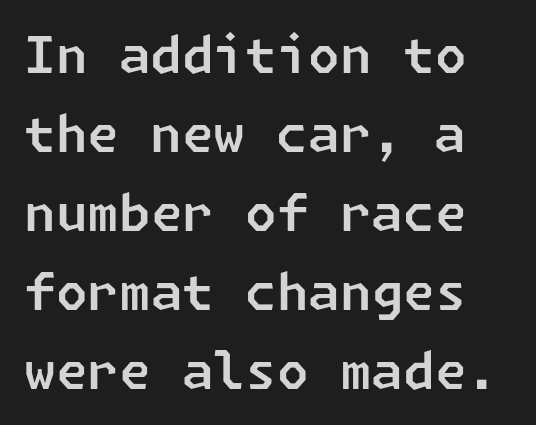
{"serif": "no", "width": "normal", "stroke_contrast": "low", "x_height": "medium", "underline": "no", "line_spacing": "normal", "line_spacing_ratio": 1.55, "letter_spacing": "normal", "letter_spacing_em": 0.0, "glyph_px": 51}
